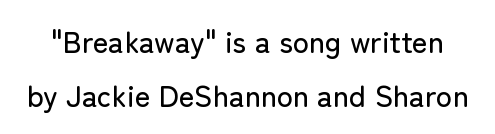
The image shows 30 px sans-serif type, upright; set line spacing 1.8x, normal letter spacing, not underlined; low stroke contrast and a medium x-height.
